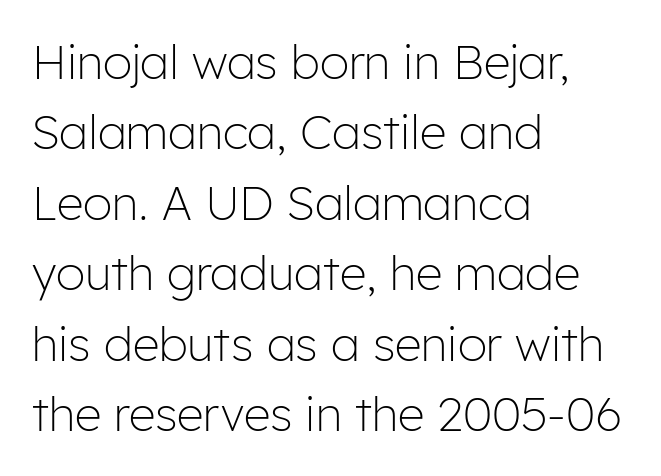
Has an underline been added? It has not. No feet cap the strokes, marking this as sans-serif type. Letters have the restrained weight of plain body copy at most. Students, note that the glyphs here touch the page at normal intervals. Leftover space on each line is placed entirely after the last word. Honestly, the row spacing looks completely unremarkable.
